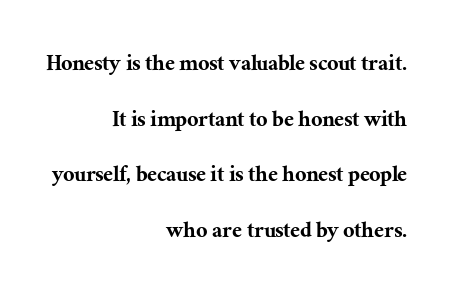
The image shows 25 px text type, upright; set right-aligned, loose line spacing (2.23x), normal letter spacing, not underlined.
